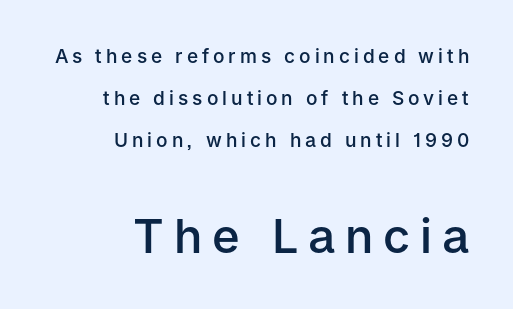
{"serif": "no", "italic": "no", "bold": "semi", "weight": "semibold", "width": "normal", "stroke_contrast": "low", "x_height": "medium", "monospaced": "no", "underline": "no", "align": "right", "line_spacing": "loose", "line_spacing_ratio": 2.2, "letter_spacing": "wide", "letter_spacing_em": 0.21, "larger_block": "second", "size_ratio": 2.47, "glyph_px": 47}
